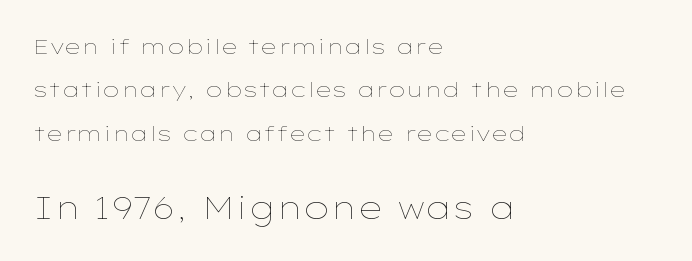
The image shows 31 px thin, wide type, upright; set left-aligned, loose line spacing (2.07x), normal letter spacing, not underlined; the second (bottom) block is 1.48x larger; low stroke contrast and a medium x-height.
